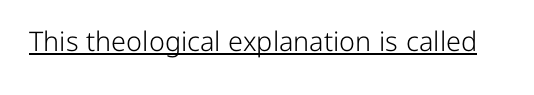
Vertical stems look standard width or narrower in stroke. This sample carries an underscore along the baseline area. Notice how the stems are strictly vertical — no italics here. Spacing between characters is what you'd get straight out of the box.
